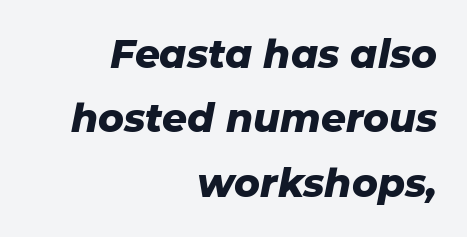
Q: Is the text bold? A: Yes.
Q: Is the text italic (slanted)? A: Yes, it leans right by about 11 degrees.
Q: Is the text underlined? A: No.
Q: How is the paragraph aligned? A: Right-aligned.
Q: Is the spacing between letters normal or unusually wide? A: Normal.
Q: Is the spacing between lines tight, normal or loose? A: Normal.
Q: Width (condensed, normal, or wide)? A: Normal.
Q: Stroke contrast? A: Low.
Q: x-height? A: Medium.
Q: Monospaced? A: No.
